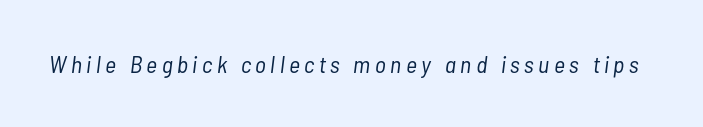
Style check: oblique. The characters are drawn with everyday or finer stroke widths. Letters rest on an invisible, unmarked baseline.
